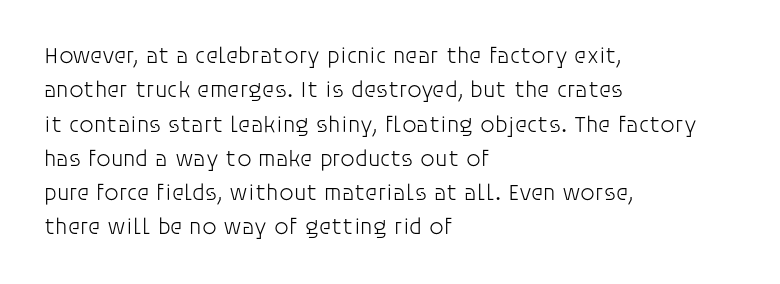
{"italic": "no", "bold": "no", "underline": "no", "align": "left", "line_spacing": "normal", "line_spacing_ratio": 1.49, "letter_spacing": "normal", "letter_spacing_em": 0.0, "glyph_px": 23}
